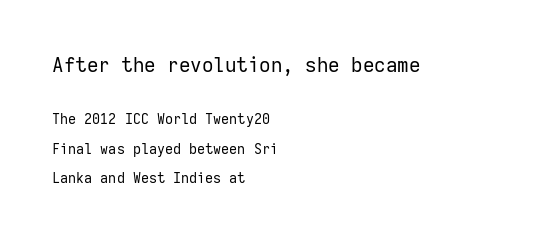
Is the letter spacing exaggerated? No — it looks like the ordinary default. No extra ink here — the face is not bold. Notice how the passage keeps a crisp vertical edge on the left only. The space beneath each line is pristine and unruled. In this sample the first text group is rendered at the bigger scale. Posture: straight, roman, zero tilt.
